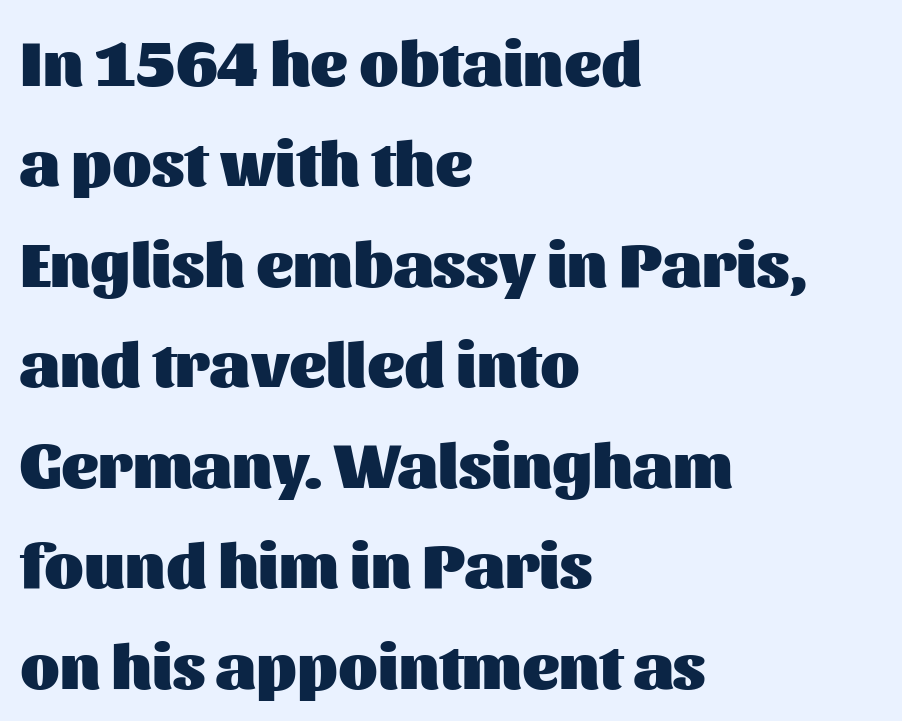
{"serif": "no", "italic": "no", "bold": "yes", "weight": "heavy", "width": "normal", "stroke_contrast": "medium", "x_height": "medium", "monospaced": "no", "underline": "no", "align": "left", "line_spacing": "normal", "line_spacing_ratio": 1.57, "letter_spacing": "normal", "letter_spacing_em": 0.0, "glyph_px": 64}
